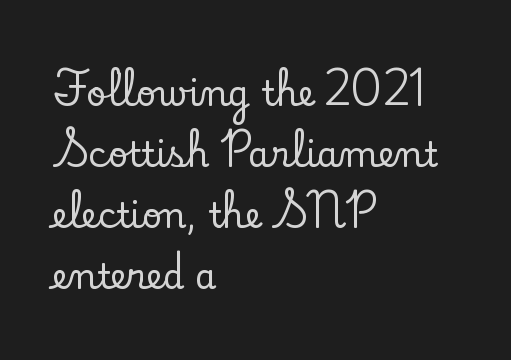
Think of a printed novel: that variable character pitch is what you see here. Nobody drew a line under any word here. The rendering keeps characters at their native spacing. This sample is left-justified, so line endings fall wherever the words run out. A roman cut, with each character standing at attention. Letterform terminals end in serifs throughout the passage.
